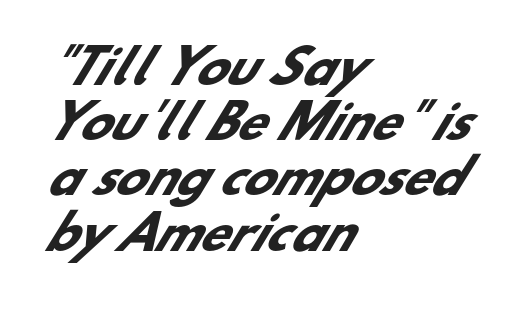
The image shows 46 px heavy sans-serif type; set left-aligned, line spacing 1.2x, normal letter spacing, not underlined; low stroke contrast and a small x-height.
